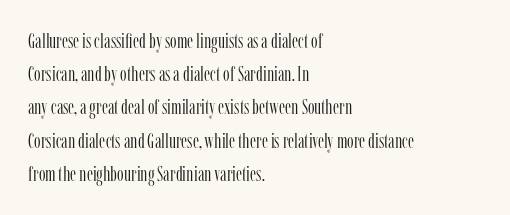
{"italic": "no", "bold": "no", "underline": "no", "align": "left", "line_spacing": "normal", "line_spacing_ratio": 1.58, "letter_spacing": "normal", "letter_spacing_em": 0.0, "glyph_px": 21}
